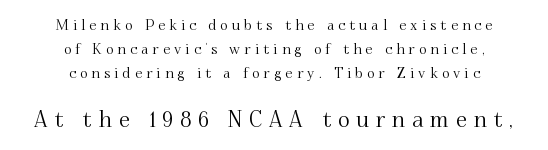
Q: Is the text italic (slanted)? A: No, it is upright.
Q: Is the text underlined? A: No.
Q: How is the paragraph aligned? A: Centered.
Q: Is the spacing between letters normal or unusually wide? A: Unusually wide.
Q: Which block of text is set in a larger size, the first (top) or the second (bottom)? A: The second (bottom) one.
